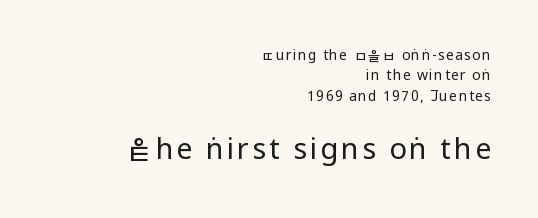
Q: Is the text bold? A: No.
Q: Is the text italic (slanted)? A: No, it is upright.
Q: Is the typeface a serif or a sans-serif typeface? A: Sans-serif.
Q: Is the text underlined? A: No.
Q: How is the paragraph aligned? A: Right-aligned.
Q: Is the spacing between lines tight, normal or loose? A: Normal.
Q: Which block of text is set in a larger size, the first (top) or the second (bottom)? A: The second (bottom) one.
Q: Width (condensed, normal, or wide)? A: Condensed.
Q: Stroke contrast? A: Low.
Q: x-height? A: Large.
Q: Monospaced? A: No.
